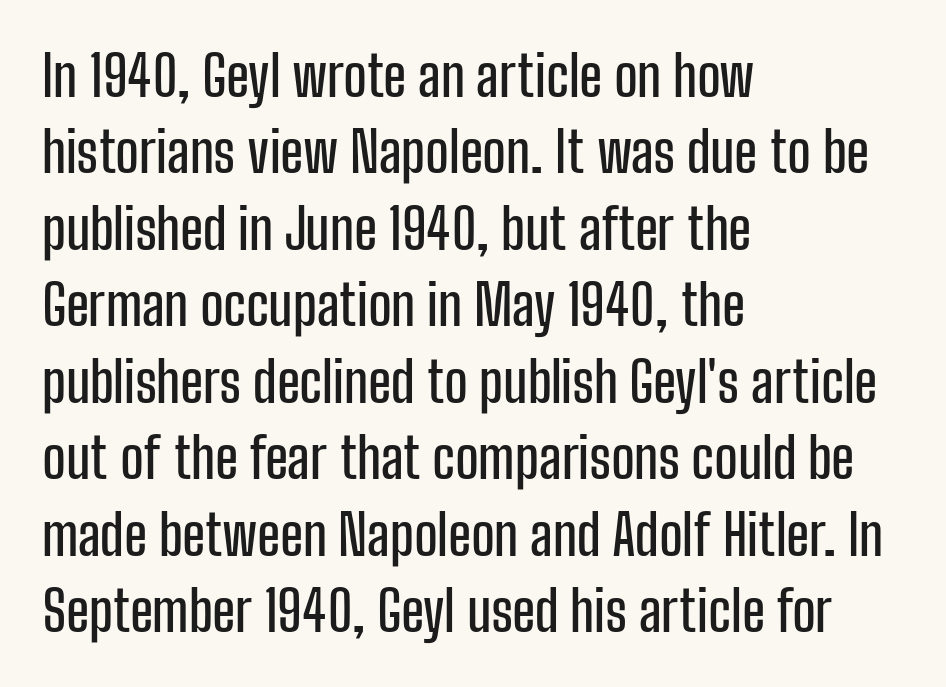
{"serif": "no", "italic": "no", "width": "condensed", "stroke_contrast": "low", "x_height": "medium", "monospaced": "no", "underline": "no", "align": "left", "line_spacing": "normal", "line_spacing_ratio": 1.39, "letter_spacing": "normal", "letter_spacing_em": 0.0, "glyph_px": 55}
